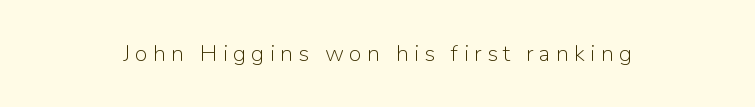
{"italic": "no", "bold": "no", "underline": "no", "align": "center", "letter_spacing": "wide", "letter_spacing_em": 0.23, "glyph_px": 23}
